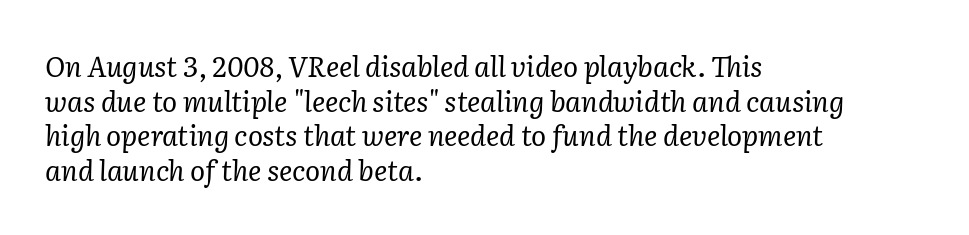
{"serif": "yes", "italic": "yes", "lean": "right", "slant_degrees": 2, "bold": "no", "weight": "regular", "width": "normal", "stroke_contrast": "low", "x_height": "medium", "monospaced": "no", "underline": "no", "align": "left", "line_spacing_ratio": 1.24, "letter_spacing": "normal", "letter_spacing_em": 0.0, "glyph_px": 28}
